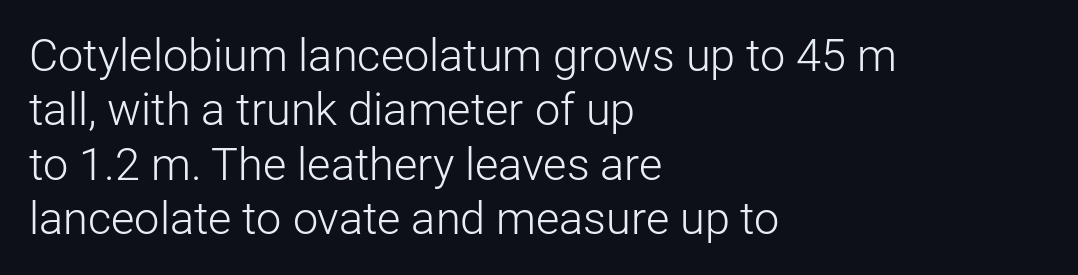
{"serif": "no", "italic": "no", "bold": "no", "weight": "light", "width": "normal", "stroke_contrast": "low", "x_height": "medium", "monospaced": "no", "underline": "no", "align": "left", "line_spacing_ratio": 1.21, "letter_spacing": "normal", "letter_spacing_em": 0.0, "glyph_px": 45}
